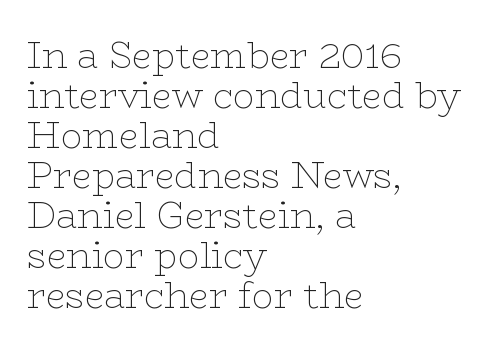
{"serif": "yes", "italic": "no", "bold": "no", "weight": "thin", "width": "wide", "stroke_contrast": "low", "x_height": "medium", "monospaced": "no", "underline": "no", "align": "left", "line_spacing": "tight", "line_spacing_ratio": 1.11, "letter_spacing": "normal", "letter_spacing_em": 0.0, "glyph_px": 36}
